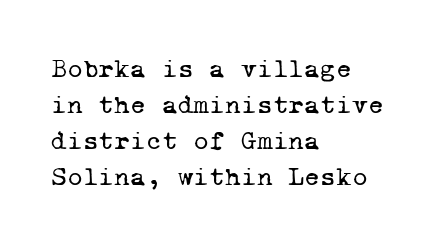
{"bold": "no", "underline": "no", "align": "left", "line_spacing": "normal", "line_spacing_ratio": 1.33, "letter_spacing": "normal", "letter_spacing_em": 0.0, "glyph_px": 27}
